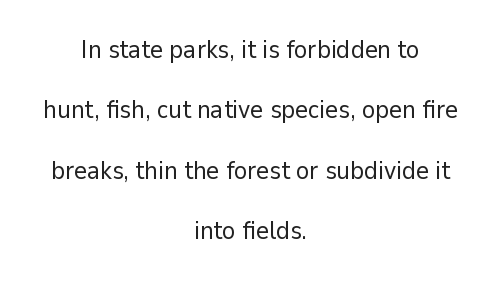
The image shows 25 px text type, upright; set centered, loose line spacing (2.42x), normal letter spacing, not underlined.
